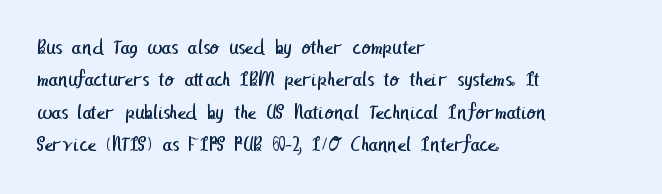
Check under the words: just untouched page. In terms of letterspacing, this is plain default setting. On a weight scale, this lands at 450 or below. The lines in this sample share a left origin and differ only in where they stop.
